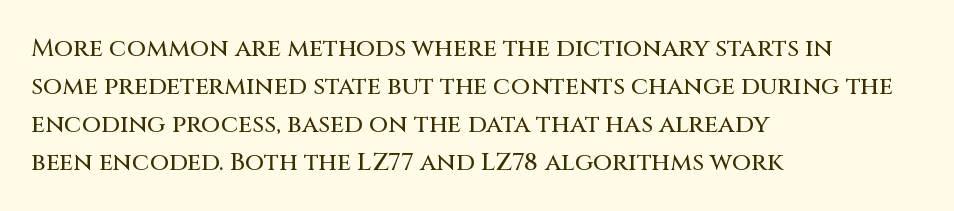
{"italic": "no", "underline": "no", "align": "left", "line_spacing": "normal", "line_spacing_ratio": 1.52, "letter_spacing": "normal", "letter_spacing_em": 0.0, "glyph_px": 25}
